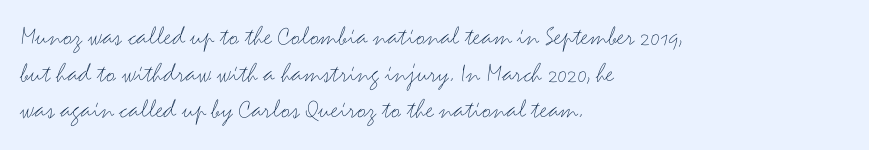
{"serif": "no", "bold": "no", "weight": "thin", "width": "wide", "stroke_contrast": "medium", "x_height": "small", "monospaced": "no", "underline": "no", "align": "left", "line_spacing": "normal", "line_spacing_ratio": 1.31, "letter_spacing": "normal", "letter_spacing_em": 0.0, "glyph_px": 28}
